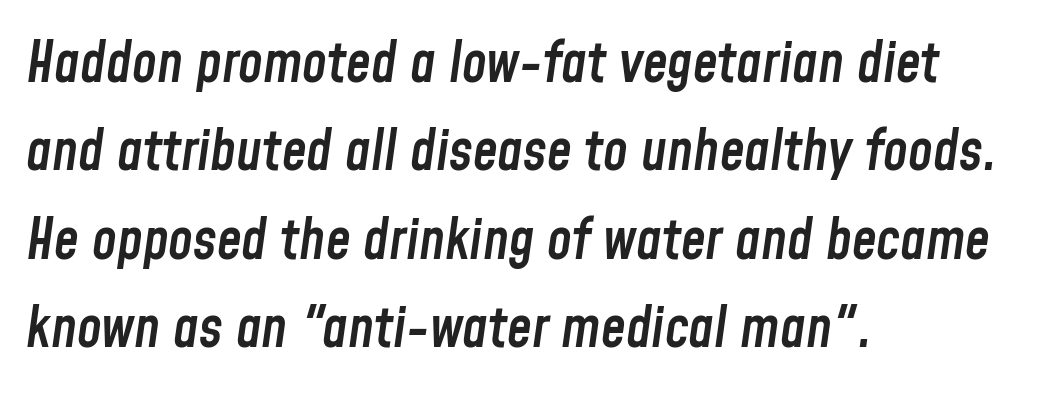
If you measured baseline to baseline, you'd find a middling distance. Horizontal alignment here is leftward, the default for most running prose. This sample has the flowing, uneven cadence of proportional lettering. Every character sits at an angle, as italics do. Beneath every word, the page is bare.
